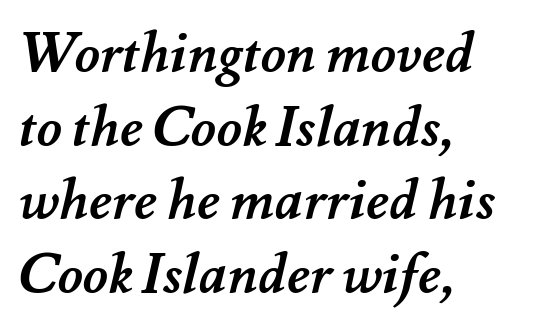
The image shows 55 px semibold type; set left-aligned, normal line spacing (1.34x), normal letter spacing, not underlined; medium stroke contrast and a small x-height.
